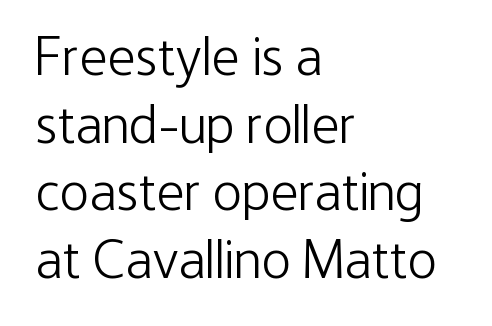
Note the varied advance widths — an 'i' is clearly narrower than an 'm'. Tracking value appears to be zero — textbook default spacing. On a weight scale, this lands at 450 or below. A classic flush-left, rag-right setting is used for this passage. The typeface chosen for these lines omits serifs.
